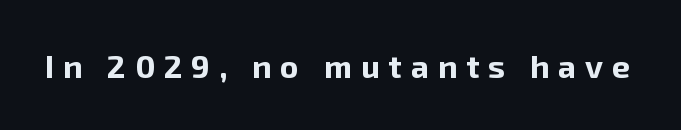
{"serif": "no", "italic": "no", "bold": "yes", "weight": "bold", "width": "normal", "stroke_contrast": "low", "x_height": "medium", "monospaced": "no", "underline": "no", "letter_spacing": "wide", "letter_spacing_em": 0.28, "glyph_px": 32}
